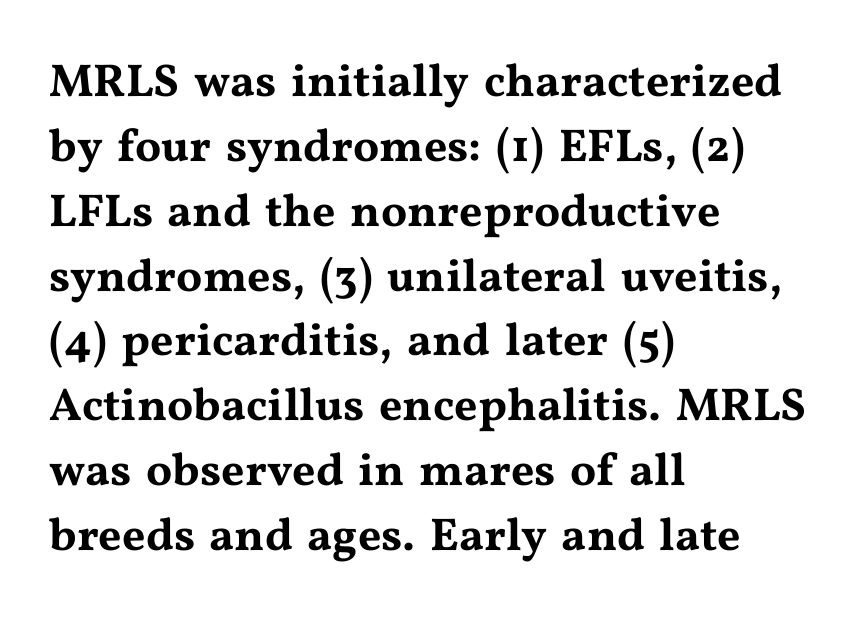
Q: Is the text italic (slanted)? A: No, it is upright.
Q: Is the typeface a serif or a sans-serif typeface? A: Serif.
Q: Is the text underlined? A: No.
Q: How is the paragraph aligned? A: Left-aligned.
Q: Is the spacing between letters normal or unusually wide? A: Normal.
Q: Is the spacing between lines tight, normal or loose? A: Normal.
Q: Width (condensed, normal, or wide)? A: Wide.
Q: Stroke contrast? A: Medium.
Q: x-height? A: Medium.
Q: Monospaced? A: No.
